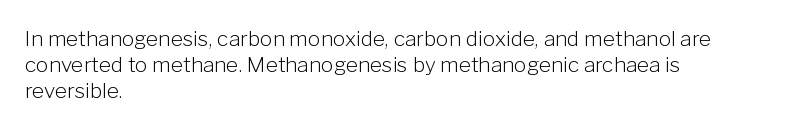
The image shows 21 px text type, upright; set left-aligned, line spacing 1.23x, normal letter spacing, not underlined.
